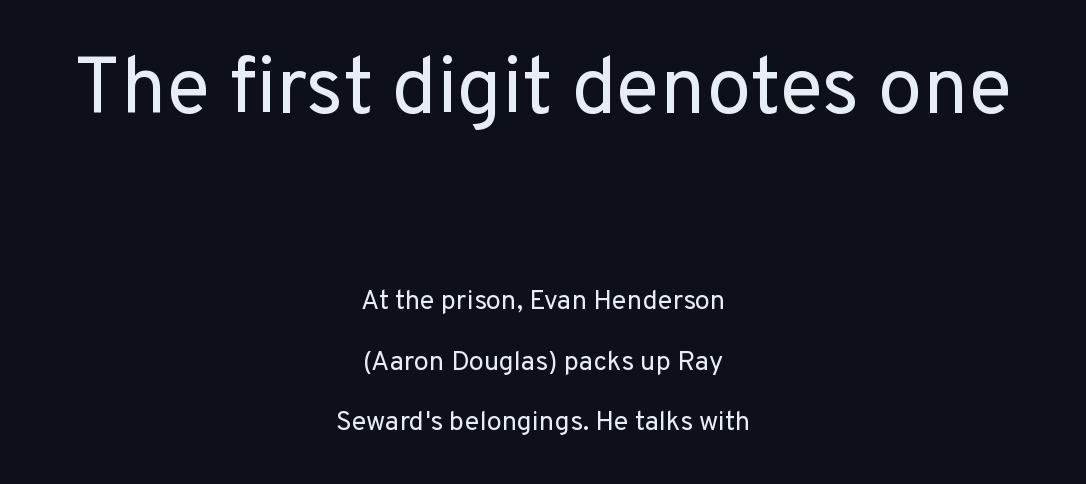
{"serif": "no", "italic": "no", "bold": "no", "weight": "regular", "width": "normal", "stroke_contrast": "low", "x_height": "medium", "monospaced": "no", "underline": "no", "align": "center", "line_spacing": "loose", "line_spacing_ratio": 2.24, "letter_spacing": "normal", "letter_spacing_em": 0.0, "larger_block": "first", "size_ratio": 2.96, "glyph_px": 80}
